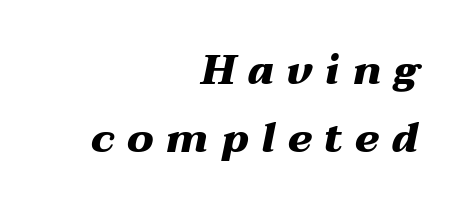
Q: Is the text bold? A: Yes.
Q: Is the text italic (slanted)? A: Yes, it leans right by about 12 degrees.
Q: Is the text underlined? A: No.
Q: How is the paragraph aligned? A: Right-aligned.
Q: Is the spacing between letters normal or unusually wide? A: Unusually wide.
Q: Is the spacing between lines tight, normal or loose? A: Normal.
Q: Width (condensed, normal, or wide)? A: Wide.
Q: Stroke contrast? A: Medium.
Q: x-height? A: Medium.
Q: Monospaced? A: No.
